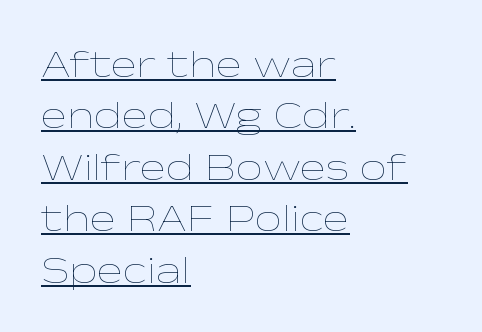
Q: Is the text bold? A: No.
Q: Is the text italic (slanted)? A: No, it is upright.
Q: Is the text underlined? A: Yes.
Q: How is the paragraph aligned? A: Left-aligned.
Q: Is the spacing between letters normal or unusually wide? A: Normal.
Q: Is the spacing between lines tight, normal or loose? A: Normal.
Q: Width (condensed, normal, or wide)? A: Wide.
Q: Stroke contrast? A: Low.
Q: x-height? A: Medium.
Q: Monospaced? A: No.
